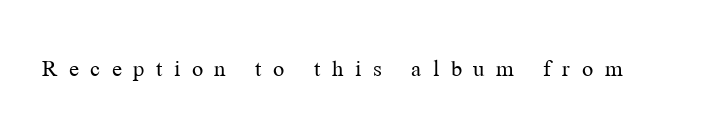
Style check: upright. Is the type heavy? It reads as light-to-regular instead. Words appear elongated and porous because spacing is wide. Has an underline been added? It has not.
